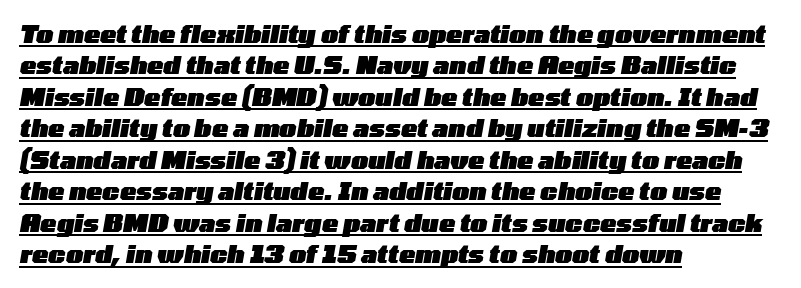
The sample's only ornament is a line tracing under the words. This rendering leaves character spacing at its baseline value. These words are printed bold, with thick strokes throughout. Regarding leading, the lines here are spaced in the standard way.
